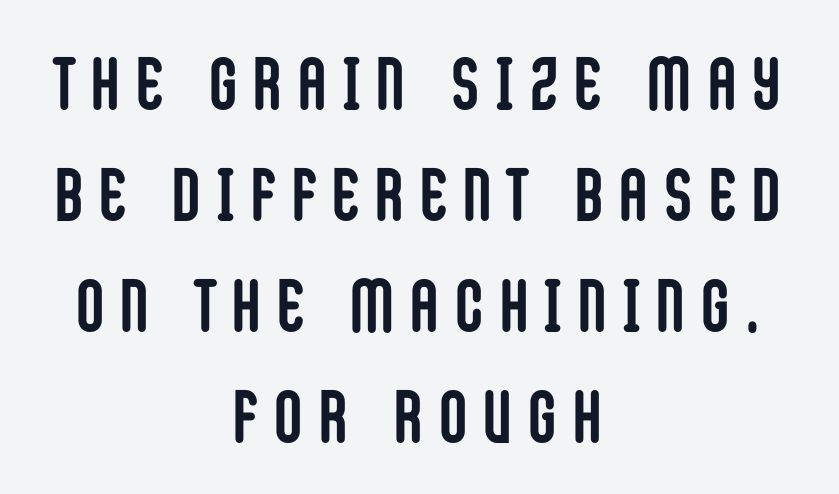
Q: Is the text bold? A: Yes.
Q: Is the text italic (slanted)? A: No, it is upright.
Q: Is the typeface a serif or a sans-serif typeface? A: Sans-serif.
Q: Is the text underlined? A: No.
Q: How is the paragraph aligned? A: Centered.
Q: Is the spacing between letters normal or unusually wide? A: Unusually wide.
Q: Is the spacing between lines tight, normal or loose? A: Normal.
Q: Width (condensed, normal, or wide)? A: Condensed.
Q: Stroke contrast? A: Low.
Q: x-height? A: Large.
Q: Monospaced? A: No.
